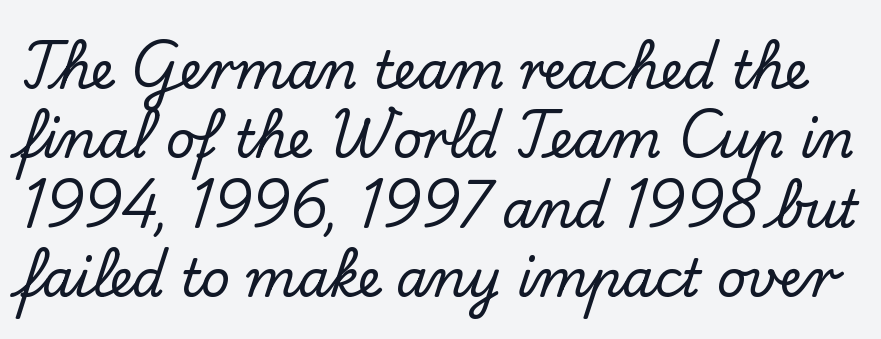
{"serif": "yes", "width": "normal", "stroke_contrast": "low", "x_height": "small", "monospaced": "no", "underline": "no", "line_spacing": "normal", "line_spacing_ratio": 1.36, "letter_spacing": "normal", "letter_spacing_em": 0.0, "glyph_px": 51}
